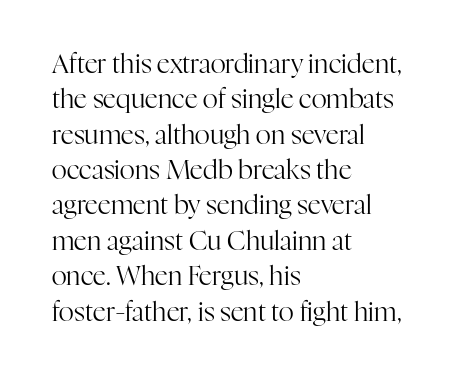
Q: Is the text bold? A: No.
Q: Is the text italic (slanted)? A: No, it is upright.
Q: Is the text underlined? A: No.
Q: How is the paragraph aligned? A: Left-aligned.
Q: Is the spacing between letters normal or unusually wide? A: Normal.
Q: Is the spacing between lines tight, normal or loose? A: Normal.
